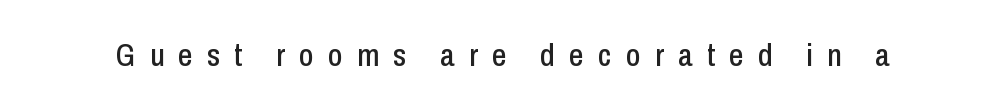
The image shows 32 px condensed sans-serif type, upright; set unusually wide letter spacing (+0.45 em), not underlined; low stroke contrast and a medium x-height.
